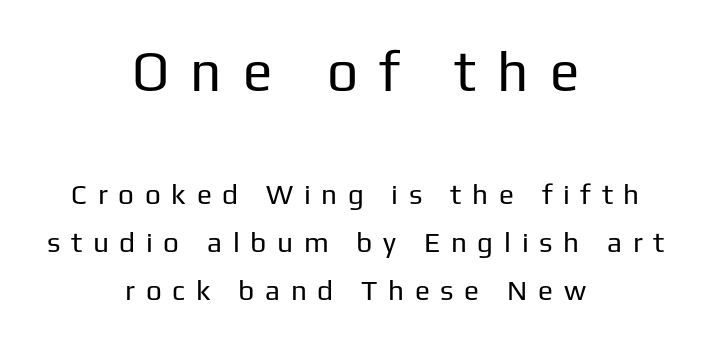
Q: Is the text bold? A: No.
Q: Is the text italic (slanted)? A: No, it is upright.
Q: Is the typeface a serif or a sans-serif typeface? A: Sans-serif.
Q: Is the text underlined? A: No.
Q: How is the paragraph aligned? A: Centered.
Q: Is the spacing between letters normal or unusually wide? A: Unusually wide.
Q: Which block of text is set in a larger size, the first (top) or the second (bottom)? A: The first (top) one.
Q: Width (condensed, normal, or wide)? A: Normal.
Q: Stroke contrast? A: Low.
Q: x-height? A: Medium.
Q: Monospaced? A: No.
